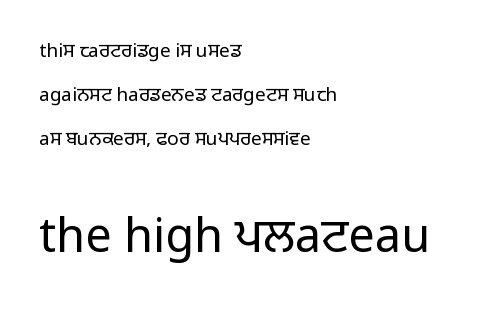
Q: Is the text bold? A: No.
Q: Is the text italic (slanted)? A: No, it is upright.
Q: Is the typeface a serif or a sans-serif typeface? A: Sans-serif.
Q: Is the text underlined? A: No.
Q: How is the paragraph aligned? A: Left-aligned.
Q: Is the spacing between letters normal or unusually wide? A: Normal.
Q: Is the spacing between lines tight, normal or loose? A: Loose.
Q: Which block of text is set in a larger size, the first (top) or the second (bottom)? A: The second (bottom) one.
Q: Width (condensed, normal, or wide)? A: Normal.
Q: Stroke contrast? A: Low.
Q: x-height? A: Medium.
Q: Monospaced? A: No.
